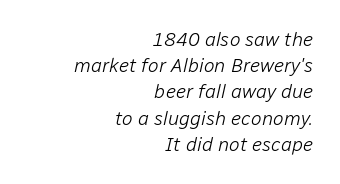
Q: Is the text bold? A: No.
Q: Is the text italic (slanted)? A: Yes, it leans right by about 12 degrees.
Q: Is the text underlined? A: No.
Q: How is the paragraph aligned? A: Right-aligned.
Q: Is the spacing between letters normal or unusually wide? A: Normal.
Q: Is the spacing between lines tight, normal or loose? A: Normal.
